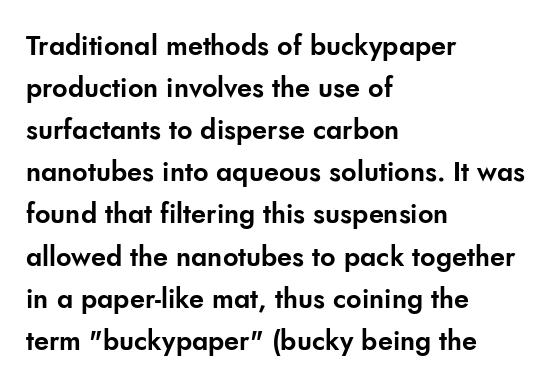
The image shows 27 px text type, upright; set left-aligned, normal line spacing (1.56x), normal letter spacing, not underlined.
